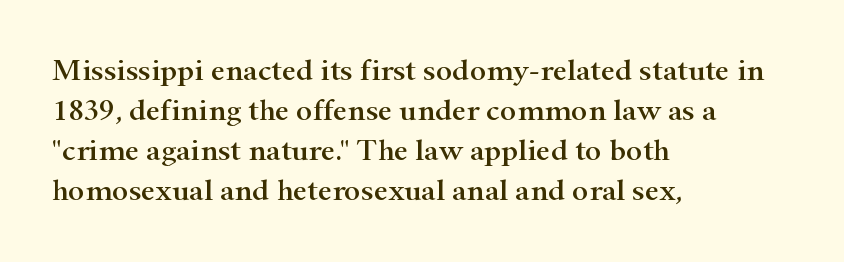
Font category for this specimen: serif. The type sits square on the baseline with zero lean. Descender tails drop into unmarked territory. The horizontal fit of the characters is conventional and even. In terms of leading, this rendering sits right in the middle. The letters advance in unequal steps, a hallmark of proportional type.
